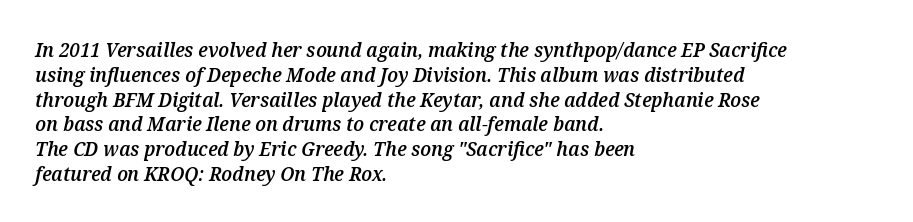
Q: Is the text bold? A: Semi-bold.
Q: Is the text italic (slanted)? A: Yes, it leans right by about 12 degrees.
Q: Is the text underlined? A: No.
Q: How is the paragraph aligned? A: Left-aligned.
Q: Is the spacing between letters normal or unusually wide? A: Normal.
